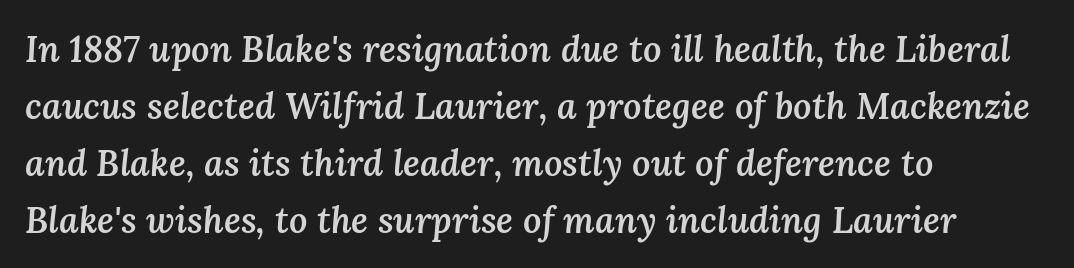
Q: Is the text bold? A: Semi-bold.
Q: Is the text italic (slanted)? A: Yes, it leans right by about 3 degrees.
Q: Is the text underlined? A: No.
Q: How is the paragraph aligned? A: Left-aligned.
Q: Is the spacing between letters normal or unusually wide? A: Normal.
Q: Is the spacing between lines tight, normal or loose? A: Normal.
Q: Width (condensed, normal, or wide)? A: Normal.
Q: Stroke contrast? A: Medium.
Q: x-height? A: Medium.
Q: Monospaced? A: No.
